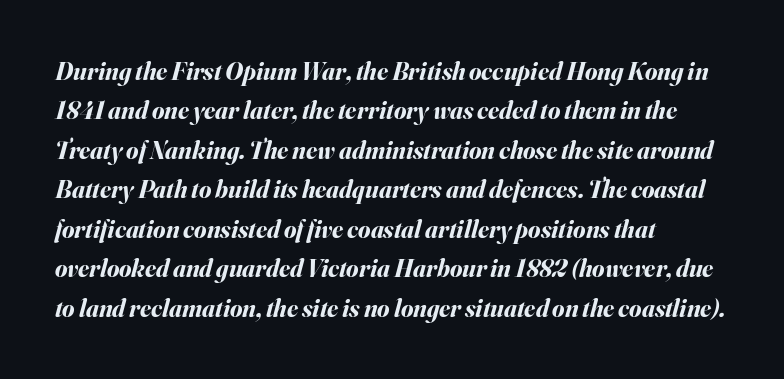
The image shows 25 px bold type, italic (leaning right); set left-aligned, normal line spacing (1.58x), normal letter spacing, not underlined.
